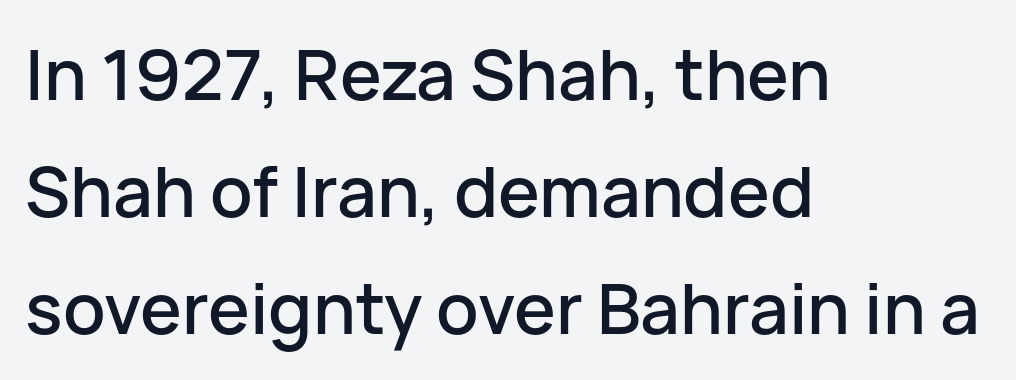
Q: Is the text italic (slanted)? A: No, it is upright.
Q: Is the typeface a serif or a sans-serif typeface? A: Sans-serif.
Q: Is the text underlined? A: No.
Q: How is the paragraph aligned? A: Left-aligned.
Q: Is the spacing between letters normal or unusually wide? A: Normal.
Q: Is the spacing between lines tight, normal or loose? A: Normal.
Q: Width (condensed, normal, or wide)? A: Normal.
Q: Stroke contrast? A: Low.
Q: x-height? A: Medium.
Q: Monospaced? A: No.
